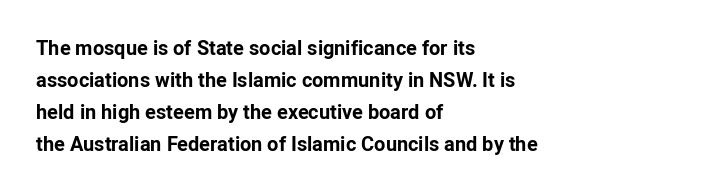
Q: Is the text bold? A: Yes.
Q: Is the text italic (slanted)? A: No, it is upright.
Q: Is the text underlined? A: No.
Q: How is the paragraph aligned? A: Left-aligned.
Q: Is the spacing between letters normal or unusually wide? A: Normal.
Q: Is the spacing between lines tight, normal or loose? A: Normal.
